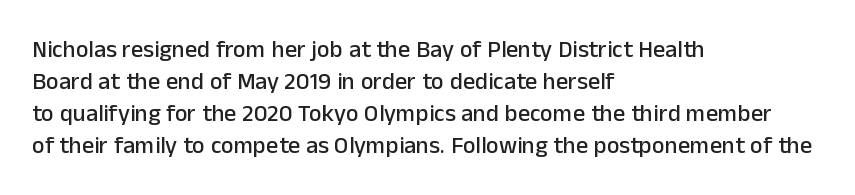
No italicization has been applied; the sample stays upright. The vertical gap from one line to the next is medium. Standard letterfit; no display-style spreading of the glyphs. The passage is arranged the way most books set body copy — flush left. Rule under the text: the space is simply empty.
